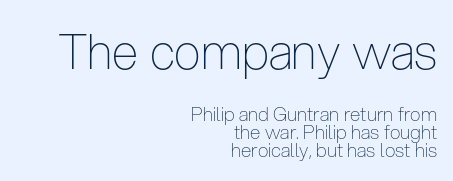
Q: Is the text bold? A: No.
Q: Is the text italic (slanted)? A: No, it is upright.
Q: Is the typeface a serif or a sans-serif typeface? A: Sans-serif.
Q: Is the text underlined? A: No.
Q: How is the paragraph aligned? A: Right-aligned.
Q: Is the spacing between letters normal or unusually wide? A: Normal.
Q: Is the spacing between lines tight, normal or loose? A: Tight.
Q: Which block of text is set in a larger size, the first (top) or the second (bottom)? A: The first (top) one.
Q: Width (condensed, normal, or wide)? A: Condensed.
Q: Stroke contrast? A: Low.
Q: x-height? A: Medium.
Q: Monospaced? A: No.
